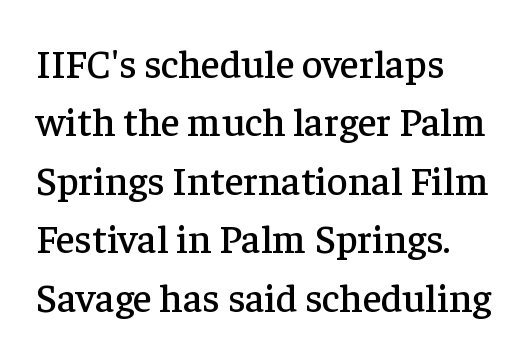
The image shows 40 px serif type, upright; set left-aligned, normal line spacing (1.46x), normal letter spacing, not underlined; low stroke contrast and a medium x-height.
